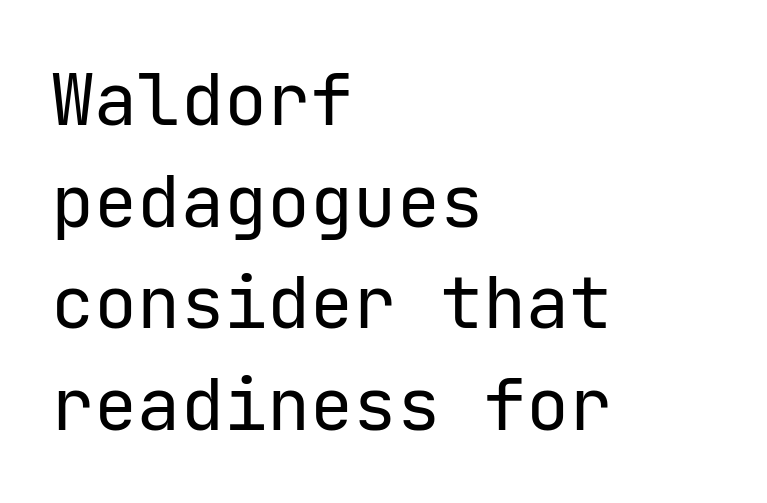
Q: Is the text bold? A: No.
Q: Is the text italic (slanted)? A: No, it is upright.
Q: Is the typeface a serif or a sans-serif typeface? A: Sans-serif.
Q: Is the text underlined? A: No.
Q: How is the paragraph aligned? A: Left-aligned.
Q: Is the spacing between letters normal or unusually wide? A: Normal.
Q: Is the spacing between lines tight, normal or loose? A: Normal.
Q: Width (condensed, normal, or wide)? A: Normal.
Q: Stroke contrast? A: Low.
Q: x-height? A: Medium.
